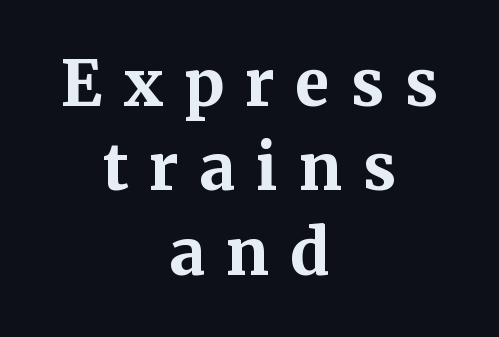
{"serif": "yes", "italic": "no", "bold": "yes", "weight": "bold", "width": "normal", "stroke_contrast": "medium", "x_height": "medium", "monospaced": "no", "underline": "no", "align": "center", "line_spacing": "normal", "line_spacing_ratio": 1.34, "letter_spacing": "wide", "letter_spacing_em": 0.33, "glyph_px": 63}
